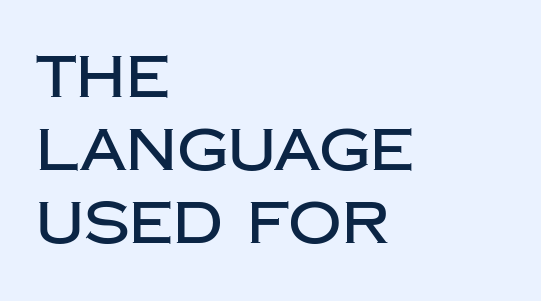
Q: Is the text italic (slanted)? A: No, it is upright.
Q: Is the typeface a serif or a sans-serif typeface? A: Sans-serif.
Q: Is the text underlined? A: No.
Q: How is the paragraph aligned? A: Left-aligned.
Q: Is the spacing between letters normal or unusually wide? A: Normal.
Q: Width (condensed, normal, or wide)? A: Normal.
Q: Stroke contrast? A: Low.
Q: x-height? A: Large.
Q: Monospaced? A: No.
